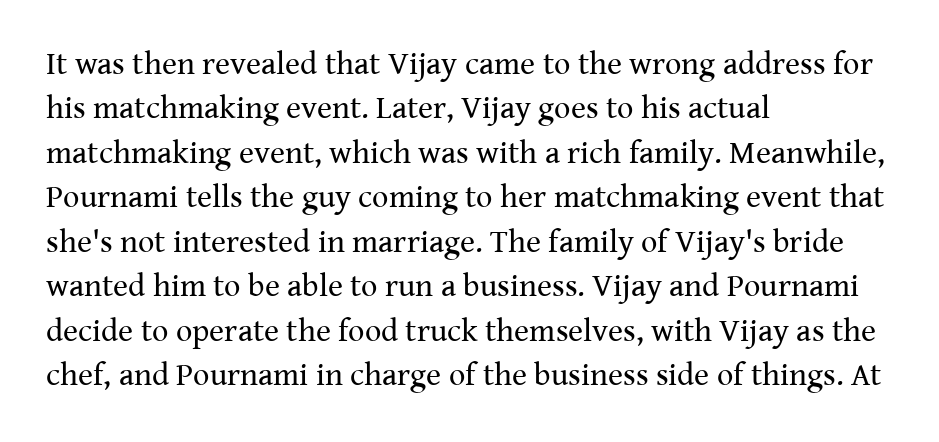
The image shows 32 px regular-weight serif type, upright; set left-aligned, normal line spacing (1.39x), normal letter spacing, not underlined; medium stroke contrast and a medium x-height.
